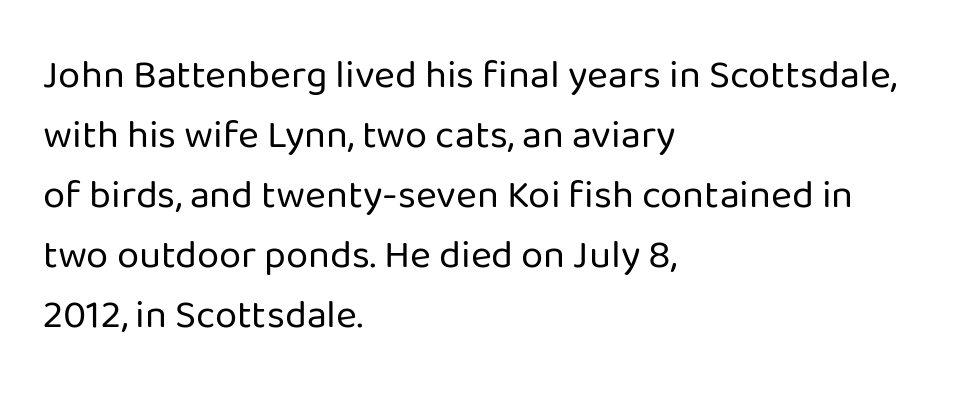
This sample has the flowing, uneven cadence of proportional lettering. Look at the bottom of the vertical strokes: they stop flat, with no serifs. Check the space under the baseline: it is left empty. Tracking value appears to be zero — textbook default spacing. Tall strokes in this sample are plumb rather than angled.
